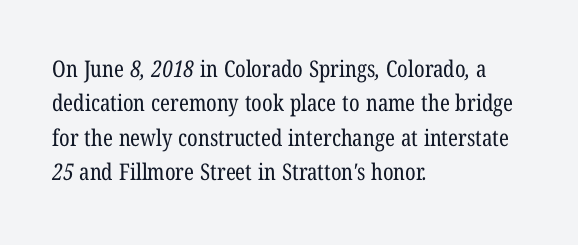
Q: Is the text bold? A: No.
Q: Is the text underlined? A: No.
Q: How is the paragraph aligned? A: Left-aligned.
Q: Is the spacing between letters normal or unusually wide? A: Normal.
Q: Is the spacing between lines tight, normal or loose? A: Normal.
